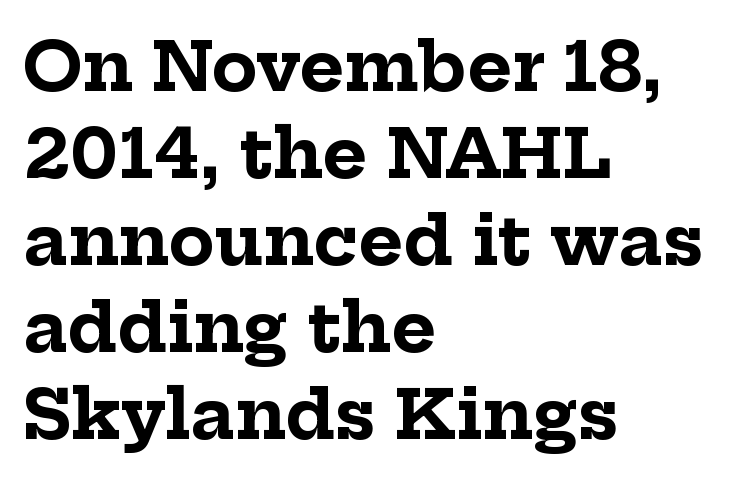
{"serif": "yes", "italic": "no", "bold": "yes", "weight": "bold", "width": "normal", "stroke_contrast": "low", "x_height": "medium", "monospaced": "no", "underline": "no", "align": "left", "line_spacing": "normal", "line_spacing_ratio": 1.28, "letter_spacing": "normal", "letter_spacing_em": 0.0, "glyph_px": 68}
